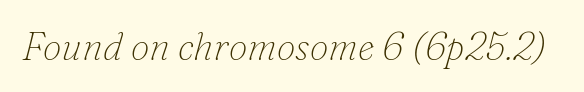
Q: Is the text bold? A: No.
Q: Is the text italic (slanted)? A: Yes, it leans right by about 16 degrees.
Q: Is the typeface a serif or a sans-serif typeface? A: Serif.
Q: Is the text underlined? A: No.
Q: Is the spacing between letters normal or unusually wide? A: Normal.
Q: Width (condensed, normal, or wide)? A: Normal.
Q: Stroke contrast? A: Low.
Q: x-height? A: Small.
Q: Monospaced? A: No.
